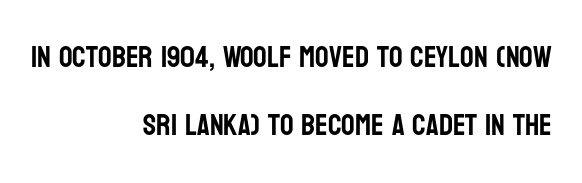
Q: Is the text italic (slanted)? A: No, it is upright.
Q: Is the typeface a serif or a sans-serif typeface? A: Sans-serif.
Q: Is the text underlined? A: No.
Q: How is the paragraph aligned? A: Right-aligned.
Q: Is the spacing between letters normal or unusually wide? A: Normal.
Q: Is the spacing between lines tight, normal or loose? A: Loose.
Q: Width (condensed, normal, or wide)? A: Condensed.
Q: Stroke contrast? A: Low.
Q: x-height? A: Large.
Q: Monospaced? A: No.
